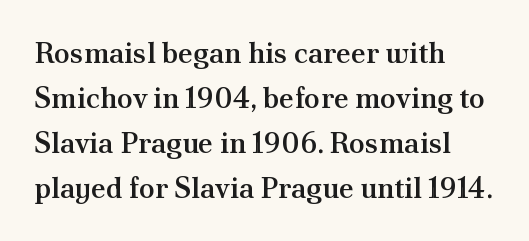
Q: Is the text bold? A: Semi-bold.
Q: Is the text italic (slanted)? A: No, it is upright.
Q: Is the typeface a serif or a sans-serif typeface? A: Serif.
Q: Is the text underlined? A: No.
Q: How is the paragraph aligned? A: Left-aligned.
Q: Is the spacing between letters normal or unusually wide? A: Normal.
Q: Is the spacing between lines tight, normal or loose? A: Normal.
Q: Width (condensed, normal, or wide)? A: Normal.
Q: Stroke contrast? A: Medium.
Q: x-height? A: Small.
Q: Monospaced? A: No.
